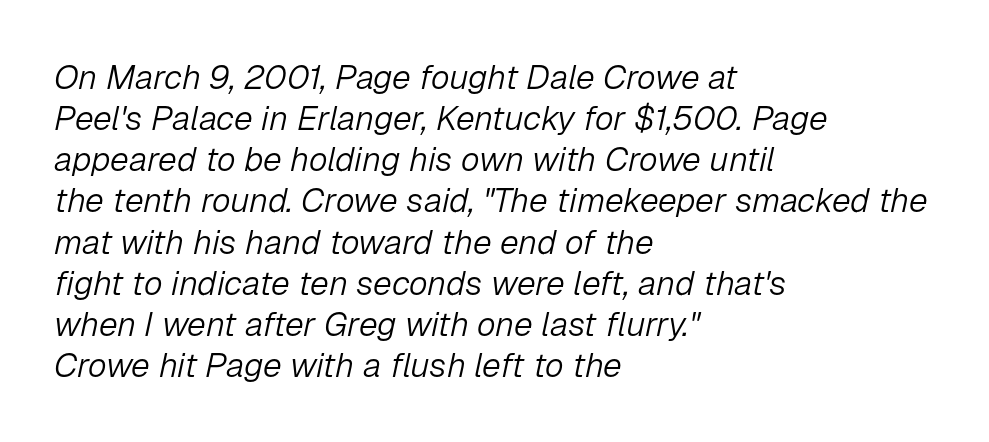
Q: Is the text bold? A: No.
Q: Is the text italic (slanted)? A: Yes, it leans right by about 12 degrees.
Q: Is the text underlined? A: No.
Q: How is the paragraph aligned? A: Left-aligned.
Q: Is the spacing between letters normal or unusually wide? A: Normal.
Q: Width (condensed, normal, or wide)? A: Normal.
Q: Stroke contrast? A: Low.
Q: x-height? A: Medium.
Q: Monospaced? A: No.
